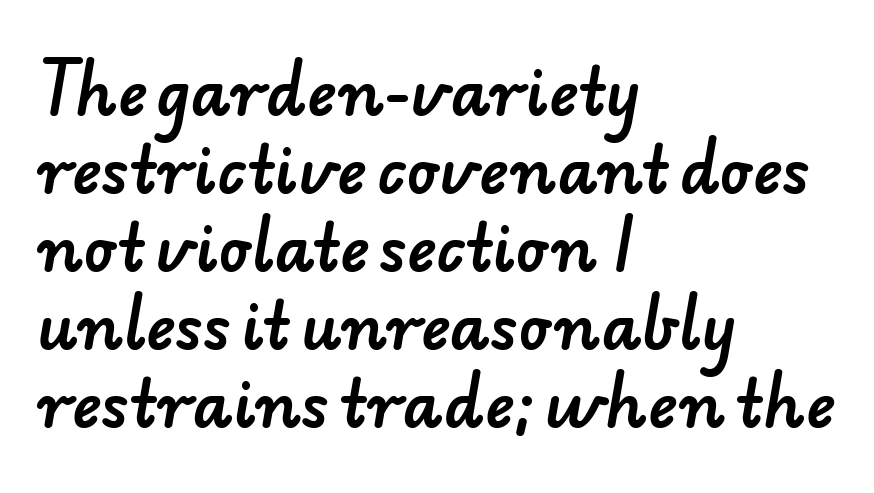
The image shows 62 px sans-serif type; set left-aligned, normal line spacing (1.26x), normal letter spacing, not underlined; low stroke contrast and a small x-height.
